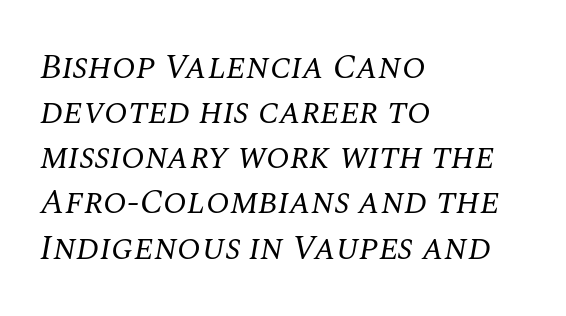
Q: Is the text bold? A: No.
Q: Is the text italic (slanted)? A: Yes, it leans right by about 10 degrees.
Q: Is the typeface a serif or a sans-serif typeface? A: Serif.
Q: Is the text underlined? A: No.
Q: How is the paragraph aligned? A: Left-aligned.
Q: Is the spacing between letters normal or unusually wide? A: Normal.
Q: Is the spacing between lines tight, normal or loose? A: Normal.
Q: Width (condensed, normal, or wide)? A: Normal.
Q: Stroke contrast? A: Medium.
Q: x-height? A: Large.
Q: Monospaced? A: No.
